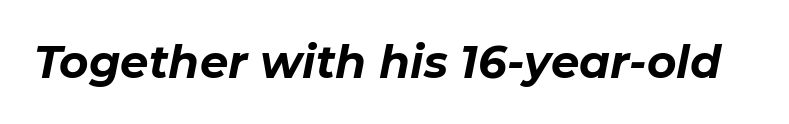
Q: Is the text bold? A: Yes.
Q: Is the text italic (slanted)? A: Yes, it leans right by about 11 degrees.
Q: Is the text underlined? A: No.
Q: Is the spacing between letters normal or unusually wide? A: Normal.
Q: Width (condensed, normal, or wide)? A: Normal.
Q: Stroke contrast? A: Low.
Q: x-height? A: Medium.
Q: Monospaced? A: No.
